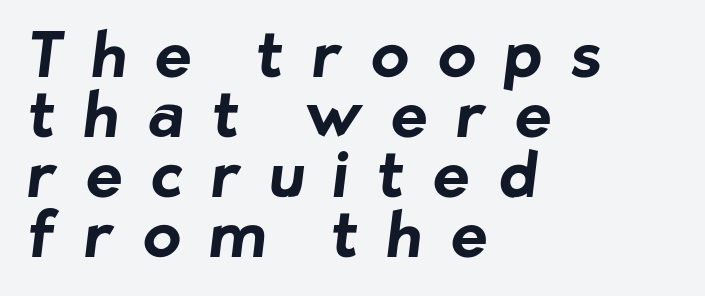
Q: Is the text bold? A: Yes.
Q: Is the typeface a serif or a sans-serif typeface? A: Sans-serif.
Q: Is the text underlined? A: No.
Q: How is the paragraph aligned? A: Left-aligned.
Q: Is the spacing between letters normal or unusually wide? A: Unusually wide.
Q: Is the spacing between lines tight, normal or loose? A: Tight.
Q: Width (condensed, normal, or wide)? A: Normal.
Q: Stroke contrast? A: Low.
Q: x-height? A: Medium.
Q: Monospaced? A: No.
